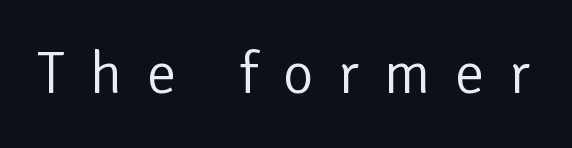
Q: Is the text bold? A: No.
Q: Is the text italic (slanted)? A: No, it is upright.
Q: Is the typeface a serif or a sans-serif typeface? A: Sans-serif.
Q: Is the text underlined? A: No.
Q: Is the spacing between letters normal or unusually wide? A: Unusually wide.
Q: Width (condensed, normal, or wide)? A: Normal.
Q: Stroke contrast? A: Low.
Q: x-height? A: Medium.
Q: Monospaced? A: No.
